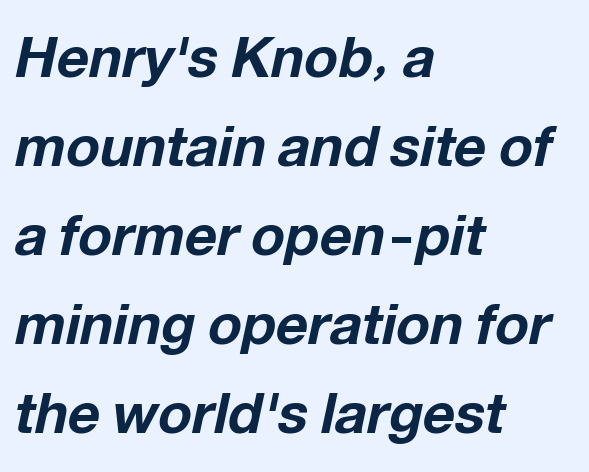
Q: Is the text bold? A: Yes.
Q: Is the text italic (slanted)? A: Yes, it leans right by about 12 degrees.
Q: Is the text underlined? A: No.
Q: How is the paragraph aligned? A: Left-aligned.
Q: Is the spacing between letters normal or unusually wide? A: Normal.
Q: Is the spacing between lines tight, normal or loose? A: Normal.
Q: Width (condensed, normal, or wide)? A: Normal.
Q: Stroke contrast? A: Low.
Q: x-height? A: Medium.
Q: Monospaced? A: No.
